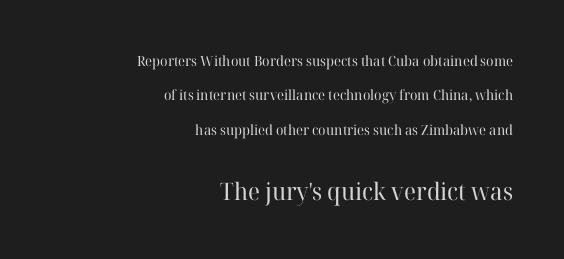
The image shows 24 px text type, upright; set right-aligned, loose line spacing (2.46x), normal letter spacing, not underlined; the second (bottom) block is 1.71x larger.
